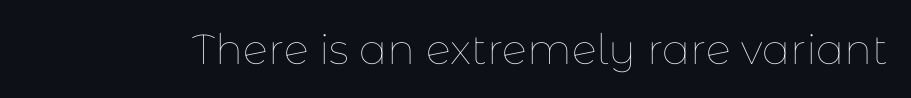
The image shows 42 px thin type, upright; set normal letter spacing, not underlined; low stroke contrast and a medium x-height.
